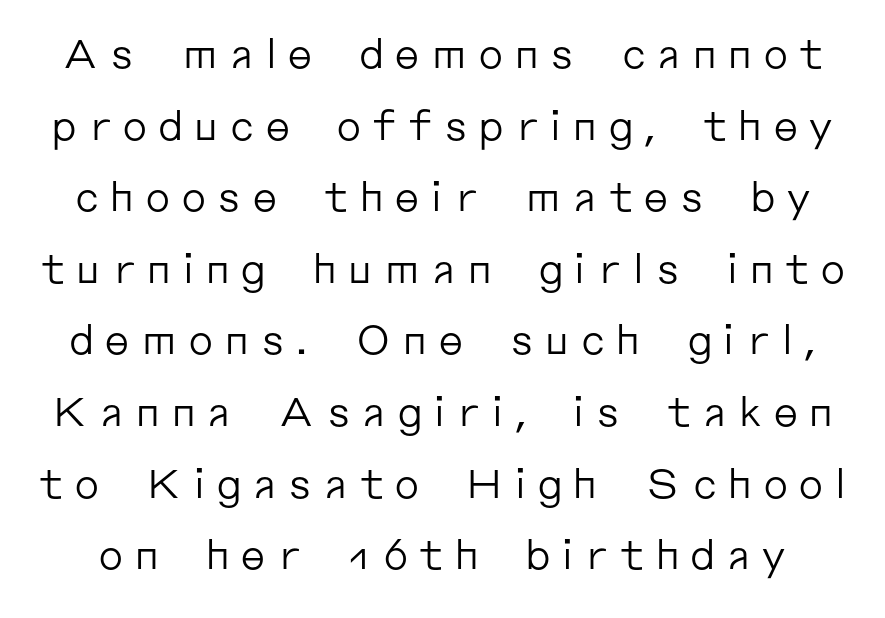
{"serif": "no", "italic": "no", "bold": "no", "weight": "regular", "width": "normal", "stroke_contrast": "low", "x_height": "medium", "monospaced": "no", "underline": "no", "line_spacing_ratio": 1.79, "letter_spacing": "wide", "letter_spacing_em": 0.25, "glyph_px": 40}
